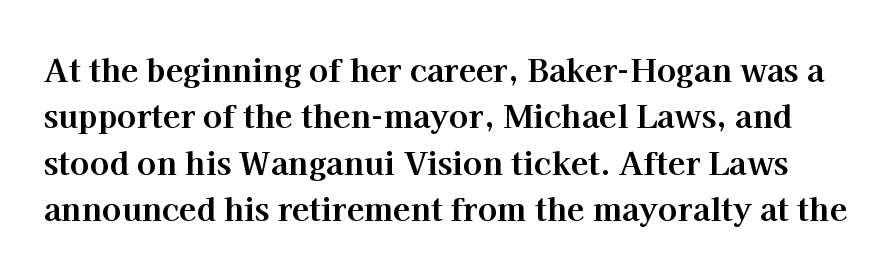
The image shows 32 px bold serif type, upright; set normal line spacing (1.45x), normal letter spacing, not underlined; high stroke contrast and a medium x-height.
